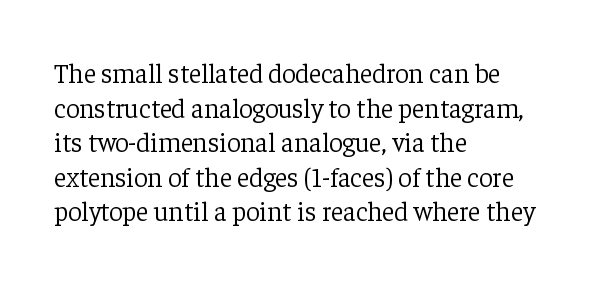
The block of text has a typical density, with ordinary space between rows. Which margin do the lines hug? The left one — the right edge is uneven. The space directly below the letters is spotless. This is the regular roman posture of the typeface. Does extra space separate the letters? No, they use regular spacing.
